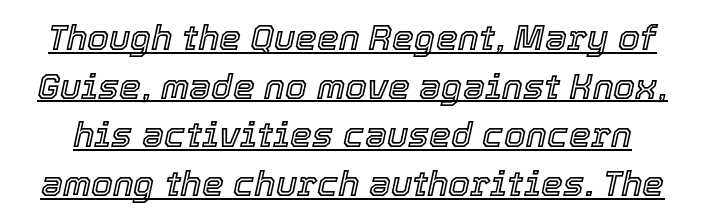
Q: Is the text italic (slanted)? A: Yes, it leans right by about 12 degrees.
Q: Is the text underlined? A: Yes.
Q: Is the spacing between letters normal or unusually wide? A: Normal.
Q: Is the spacing between lines tight, normal or loose? A: Normal.
Q: Width (condensed, normal, or wide)? A: Normal.
Q: x-height? A: Medium.
Q: Monospaced? A: No.
